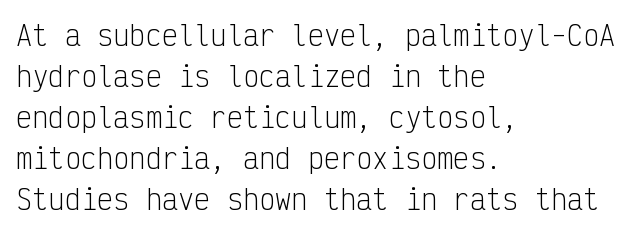
{"italic": "no", "bold": "no", "underline": "no", "align": "left", "line_spacing": "normal", "line_spacing_ratio": 1.52, "letter_spacing": "normal", "letter_spacing_em": 0.0, "glyph_px": 27}
